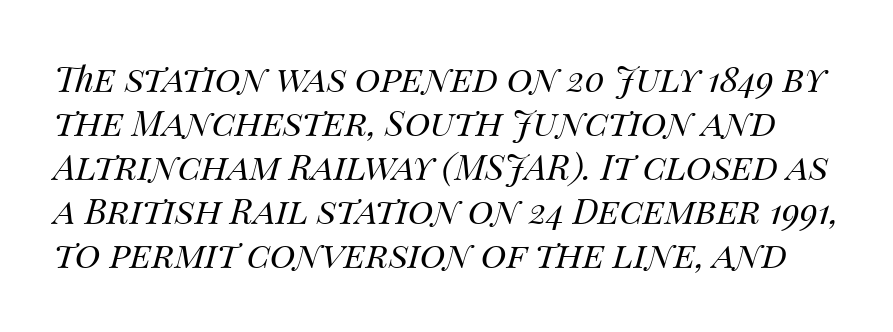
Quick note: interline space is typical. Descenders are the only things crossing below the line. The cut favours lightness, reaching ordinary text weight at its darkest. Notice how the stems are inclined rather than vertical — that's the hallmark of italics. Characters follow at the spacing the type designer built in. Here the designer chose a conventional face with non-uniform glyph widths.
